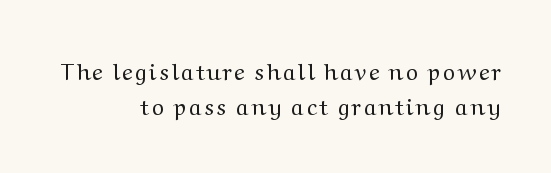
Q: Is the text bold? A: No.
Q: Is the text italic (slanted)? A: No, it is upright.
Q: Is the text underlined? A: No.
Q: How is the paragraph aligned? A: Right-aligned.
Q: Is the spacing between lines tight, normal or loose? A: Normal.
